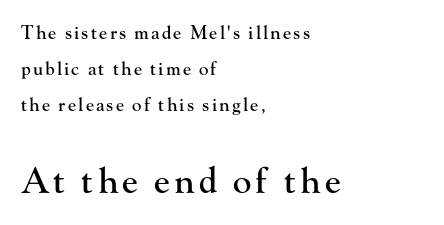
Q: Is the text italic (slanted)? A: No, it is upright.
Q: Is the typeface a serif or a sans-serif typeface? A: Serif.
Q: Is the text underlined? A: No.
Q: How is the paragraph aligned? A: Left-aligned.
Q: Is the spacing between lines tight, normal or loose? A: Loose.
Q: Which block of text is set in a larger size, the first (top) or the second (bottom)? A: The second (bottom) one.
Q: Width (condensed, normal, or wide)? A: Normal.
Q: Stroke contrast? A: High.
Q: x-height? A: Small.
Q: Monospaced? A: No.
